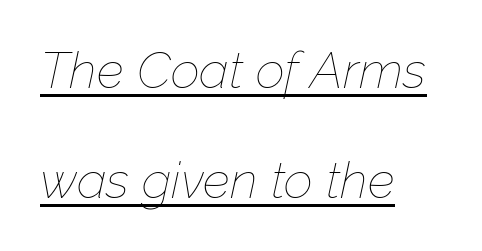
The image shows 51 px thin type, italic (leaning right); set left-aligned, loose line spacing (2.16x), normal letter spacing, underlined; low stroke contrast and a medium x-height.
